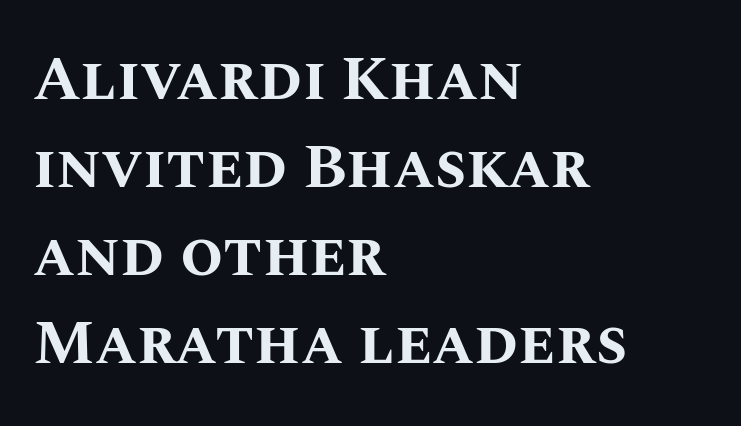
The characters look thick and weighty, a clear bold. Varying glyph widths throughout — classic text-font behaviour. Horizontally, the lines are justified to the leading edge only. This sample uses plain, unmodified letter spacing. The vertical gap from one line to the next is medium. The words here are not underlined.
